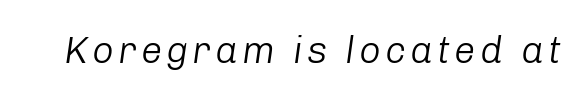
Q: Is the text bold? A: No.
Q: Is the text italic (slanted)? A: Yes, it leans right by about 8 degrees.
Q: Is the text underlined? A: No.
Q: Width (condensed, normal, or wide)? A: Normal.
Q: Stroke contrast? A: Low.
Q: x-height? A: Medium.
Q: Monospaced? A: No.
